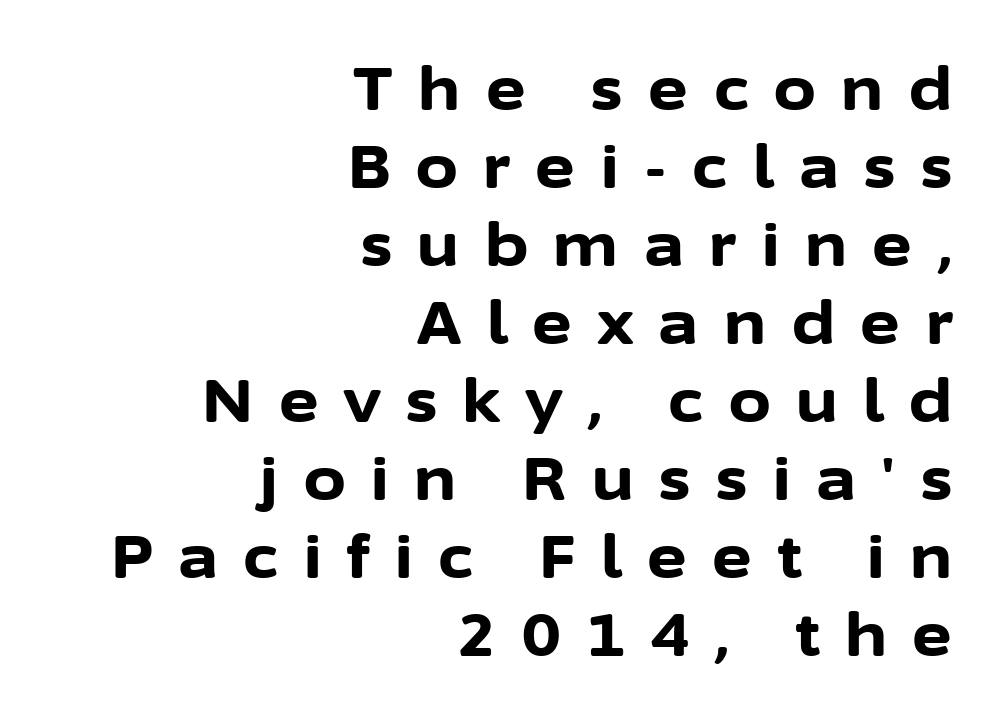
The image shows 60 px bold sans-serif type, upright; set right-aligned, normal line spacing (1.3x), unusually wide letter spacing (+0.43 em), not underlined; low stroke contrast and a medium x-height.
